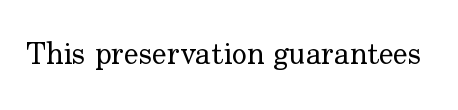
The image shows 31 px regular-weight serif type, upright; set normal letter spacing, not underlined; low stroke contrast and a small x-height.
